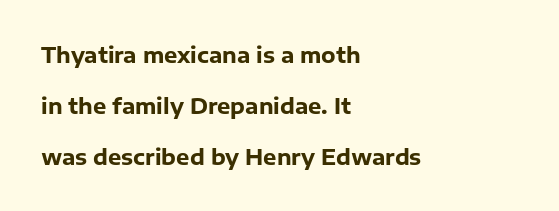
{"italic": "no", "bold": "yes", "underline": "no", "align": "left", "line_spacing": "loose", "line_spacing_ratio": 2.42, "letter_spacing": "normal", "letter_spacing_em": 0.0, "glyph_px": 21}
